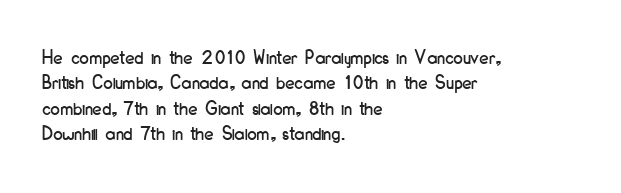
Q: Is the text italic (slanted)? A: No, it is upright.
Q: Is the text underlined? A: No.
Q: How is the paragraph aligned? A: Left-aligned.
Q: Is the spacing between letters normal or unusually wide? A: Normal.
